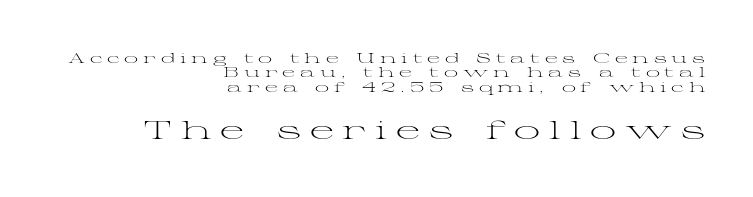
{"italic": "no", "bold": "no", "underline": "no", "align": "right", "line_spacing": "tight", "line_spacing_ratio": 1.03, "letter_spacing": "wide", "letter_spacing_em": 0.35, "larger_block": "second", "size_ratio": 1.86, "glyph_px": 26}
